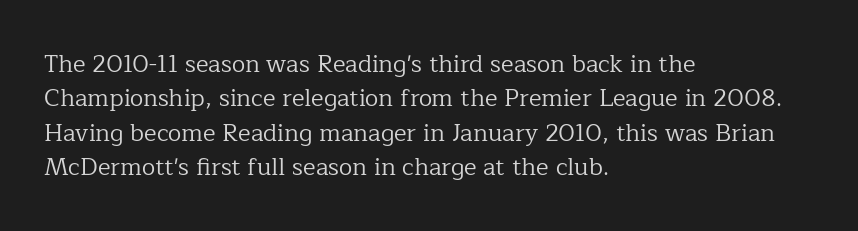
Vertical stems look standard width or narrower in stroke. Default kerning and tracking; the words read as compact shapes. These lines are set flush left with a ragged right edge. The baseline area is clear.
